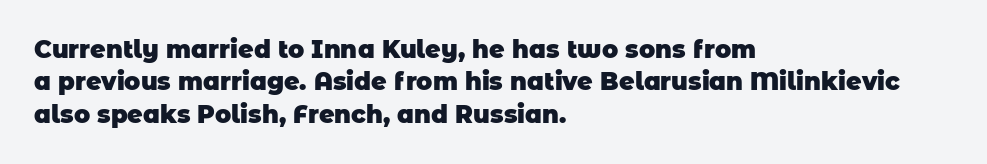
{"bold": "yes", "underline": "no", "align": "left", "line_spacing": "normal", "line_spacing_ratio": 1.35, "letter_spacing": "normal", "letter_spacing_em": 0.0, "glyph_px": 24}
